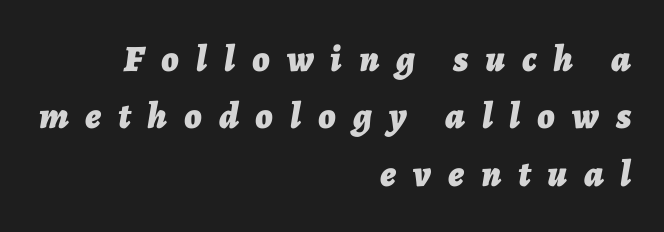
Horizontal alignment here is rightward, an uncommon choice for prose. If you drew a line through each stem, it would be angled. What's the leading like? Ordinary, nothing unusual. Tracking here is generous; glyphs stand well apart from one another.
